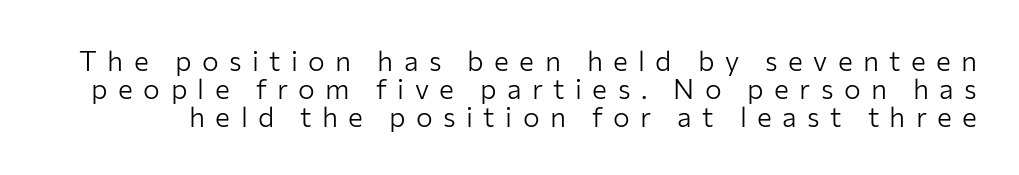
{"serif": "no", "italic": "no", "bold": "no", "weight": "light", "width": "normal", "stroke_contrast": "low", "x_height": "medium", "monospaced": "no", "underline": "no", "line_spacing": "tight", "line_spacing_ratio": 1.0, "letter_spacing": "wide", "letter_spacing_em": 0.37, "glyph_px": 28}
